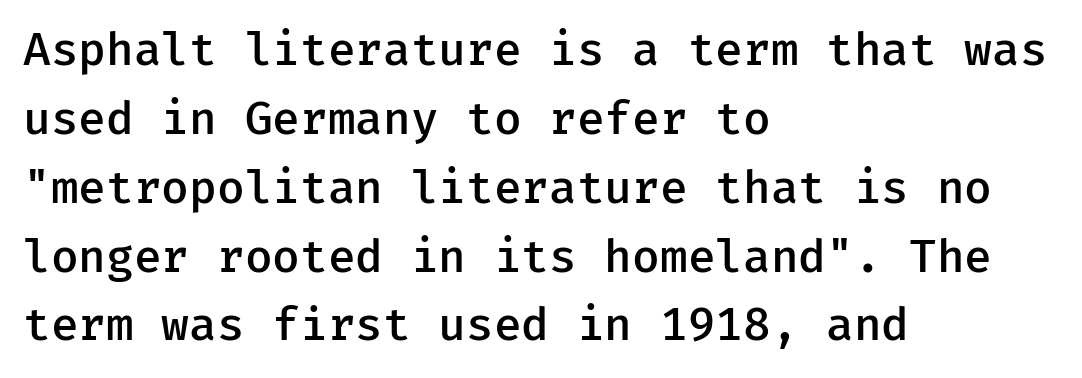
{"serif": "no", "italic": "no", "bold": "semi", "weight": "semibold", "width": "normal", "stroke_contrast": "low", "x_height": "medium", "monospaced": "yes", "underline": "no", "align": "left", "line_spacing": "normal", "line_spacing_ratio": 1.53, "letter_spacing": "normal", "letter_spacing_em": 0.0, "glyph_px": 45}
